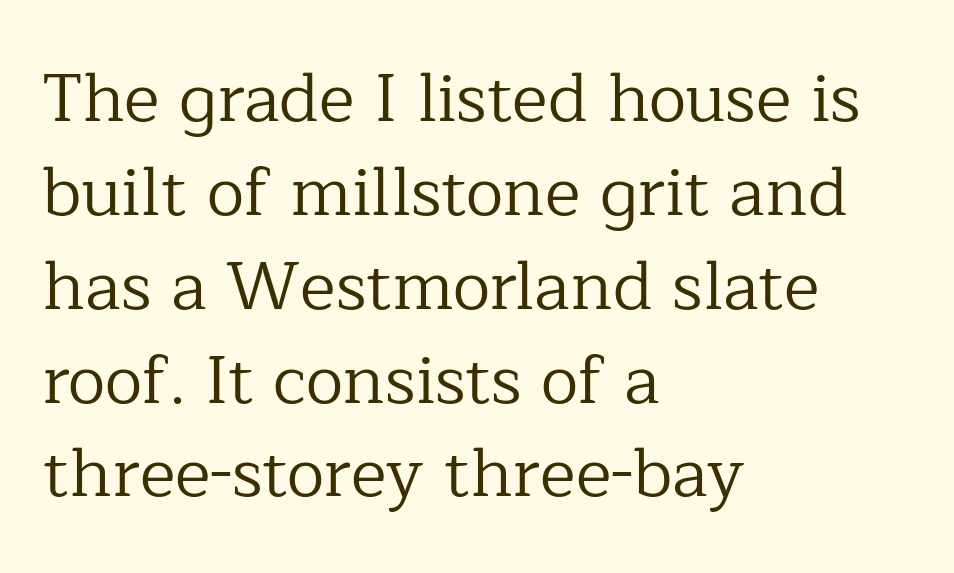
The image shows 68 px regular-weight serif type, upright; set left-aligned, normal line spacing (1.38x), normal letter spacing, not underlined; low stroke contrast and a medium x-height.
